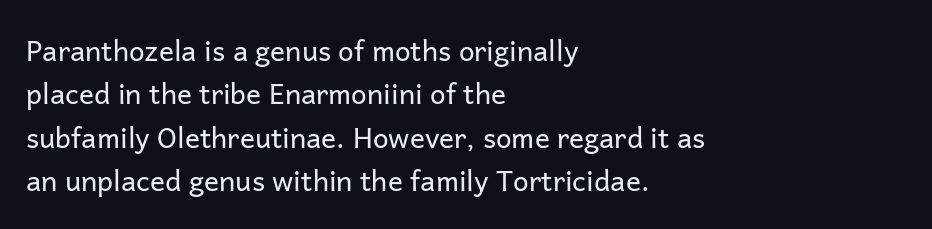
The characters are drawn with everyday or finer stroke widths. Teacher's note: observe the even left margin — that is flush-left alignment. Horizontal bands of white between lines are of average thickness. Unlike italic type, these characters show no tilt at all. Words float on clear page, feet unadorned. These lines are rendered in a variable-pitch font.
